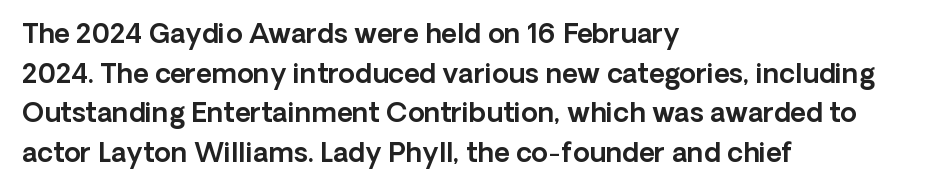
{"italic": "no", "underline": "no", "align": "left", "line_spacing": "normal", "line_spacing_ratio": 1.47, "letter_spacing": "normal", "letter_spacing_em": 0.0, "glyph_px": 27}
